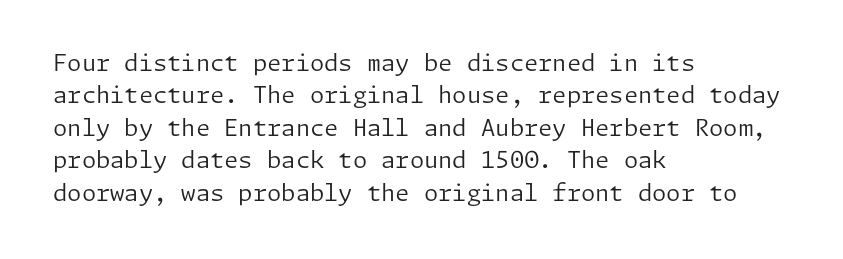
{"italic": "no", "bold": "no", "underline": "no", "align": "left", "line_spacing": "normal", "line_spacing_ratio": 1.41, "letter_spacing": "normal", "letter_spacing_em": 0.0, "glyph_px": 23}
